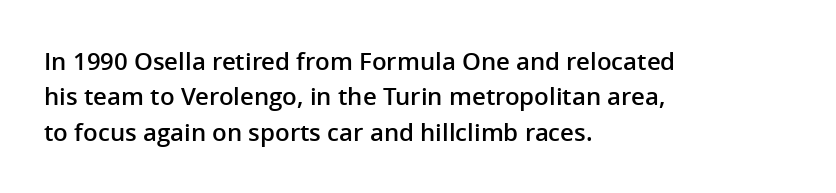
{"italic": "no", "bold": "semi", "underline": "no", "align": "left", "line_spacing": "normal", "line_spacing_ratio": 1.47, "letter_spacing": "normal", "letter_spacing_em": 0.0, "glyph_px": 24}
